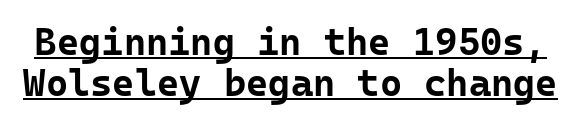
The image shows 38 px bold sans-serif type, upright, monospaced; set tight line spacing (1.09x), normal letter spacing, underlined; low stroke contrast and a medium x-height.
